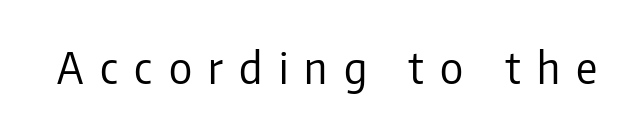
Q: Is the text bold? A: No.
Q: Is the text italic (slanted)? A: No, it is upright.
Q: Is the typeface a serif or a sans-serif typeface? A: Sans-serif.
Q: Is the text underlined? A: No.
Q: Is the spacing between letters normal or unusually wide? A: Unusually wide.
Q: Width (condensed, normal, or wide)? A: Condensed.
Q: Stroke contrast? A: Low.
Q: x-height? A: Medium.
Q: Monospaced? A: No.
